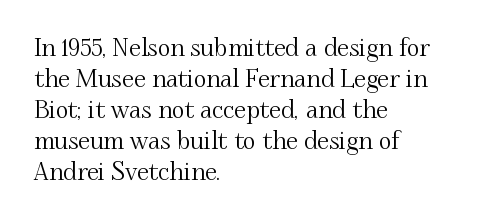
{"italic": "no", "underline": "no", "align": "left", "line_spacing": "normal", "line_spacing_ratio": 1.29, "letter_spacing": "normal", "letter_spacing_em": 0.0, "glyph_px": 24}
